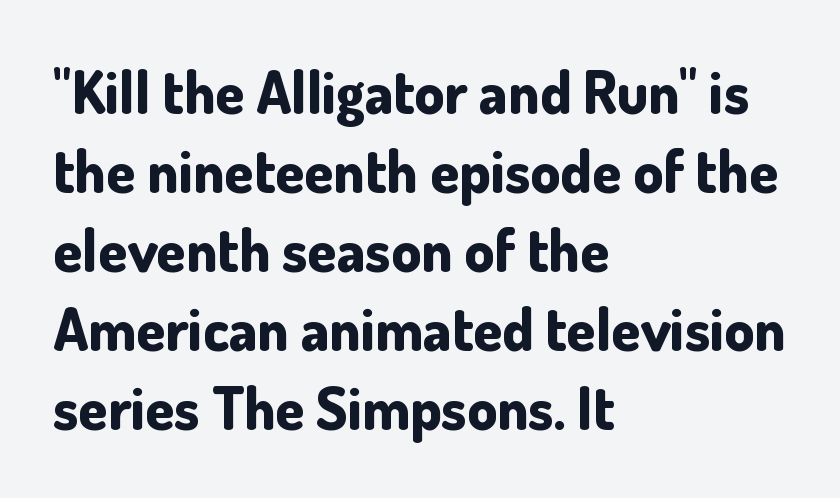
{"serif": "no", "italic": "no", "bold": "yes", "weight": "bold", "width": "normal", "stroke_contrast": "low", "x_height": "small", "monospaced": "no", "underline": "no", "align": "left", "line_spacing": "normal", "line_spacing_ratio": 1.34, "letter_spacing": "normal", "letter_spacing_em": 0.0, "glyph_px": 59}
